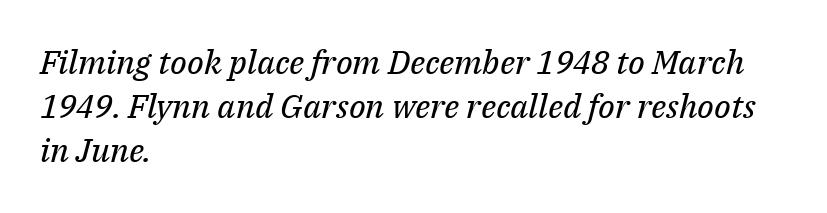
The image shows 33 px regular-weight serif type, italic (leaning right); set left-aligned, normal line spacing (1.34x), normal letter spacing, not underlined; medium stroke contrast and a medium x-height.
